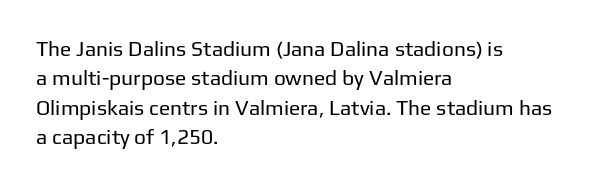
The image shows 21 px text type, upright; set left-aligned, normal line spacing (1.4x), normal letter spacing, not underlined.
